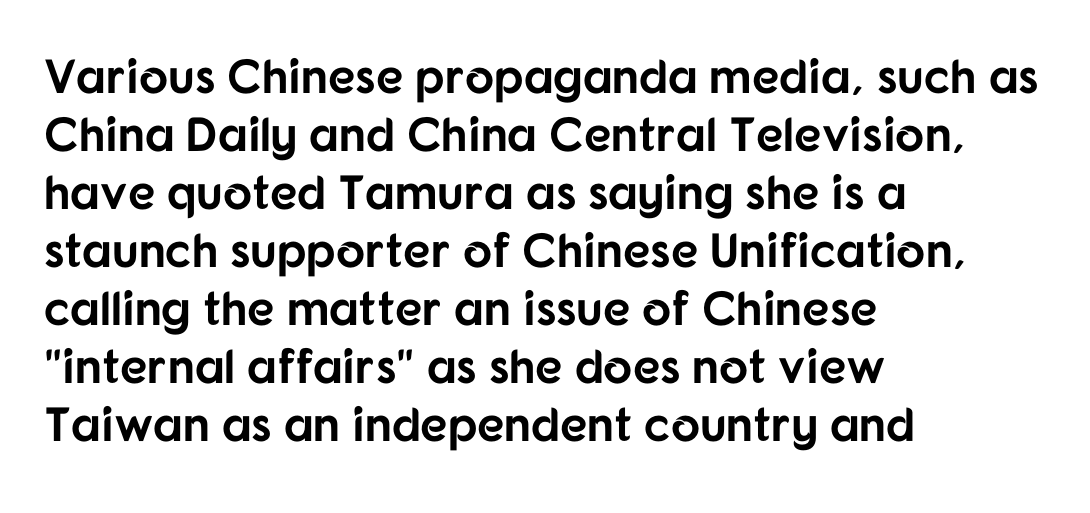
Q: Is the text bold? A: Yes.
Q: Is the text italic (slanted)? A: No, it is upright.
Q: Is the typeface a serif or a sans-serif typeface? A: Sans-serif.
Q: Is the text underlined? A: No.
Q: How is the paragraph aligned? A: Left-aligned.
Q: Is the spacing between letters normal or unusually wide? A: Normal.
Q: Width (condensed, normal, or wide)? A: Normal.
Q: Stroke contrast? A: Low.
Q: x-height? A: Medium.
Q: Monospaced? A: No.
